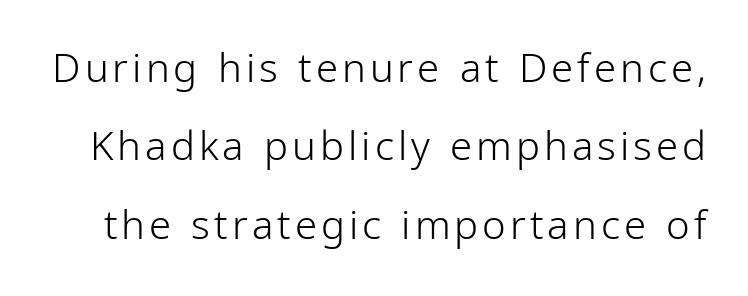
{"serif": "no", "italic": "no", "bold": "no", "weight": "light", "width": "condensed", "stroke_contrast": "low", "x_height": "medium", "monospaced": "no", "underline": "no", "line_spacing": "loose", "line_spacing_ratio": 1.96, "glyph_px": 40}
